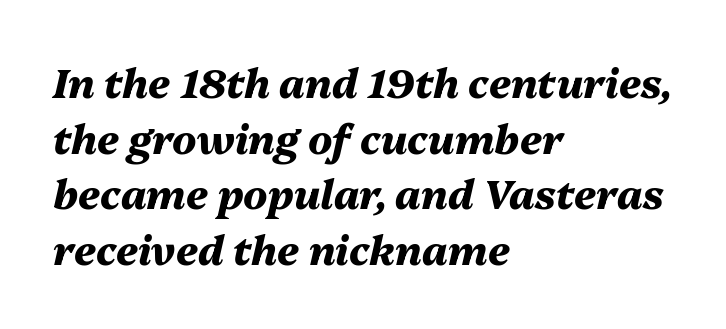
{"italic": "yes", "lean": "right", "slant_degrees": 13, "bold": "yes", "weight": "heavy", "width": "normal", "stroke_contrast": "medium", "x_height": "medium", "monospaced": "no", "underline": "no", "align": "left", "line_spacing": "normal", "line_spacing_ratio": 1.39, "letter_spacing": "normal", "letter_spacing_em": 0.0, "glyph_px": 40}
